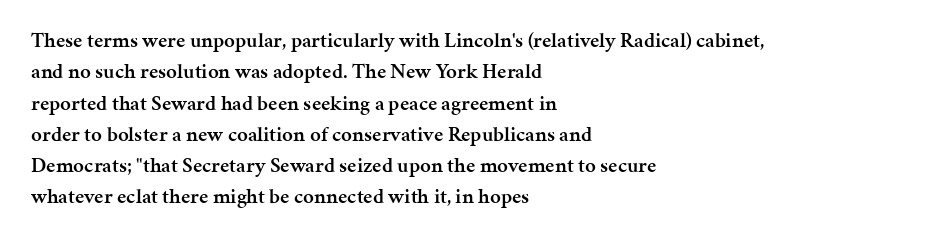
Emphasis by weight is partial: semibold. A typesetter would call this leading conventional body-copy spacing. The rendering keeps characters at their native spacing. This is roman type, the default non-slanted kind. Compared with a centered layout, this one pins lines to the left instead.
